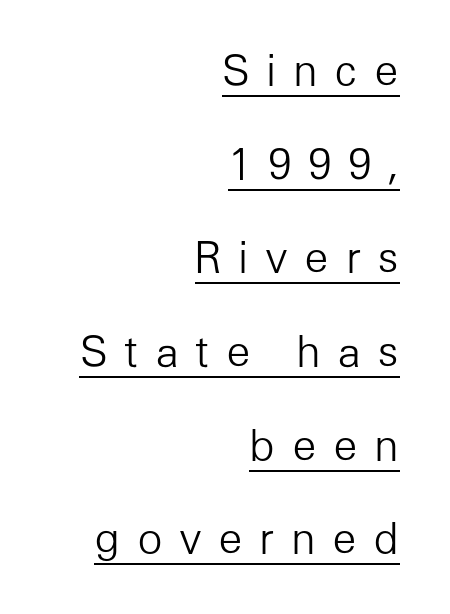
The image shows 42 px light sans-serif type, upright; set right-aligned, loose line spacing (2.23x), unusually wide letter spacing (+0.39 em), underlined; low stroke contrast and a medium x-height.
